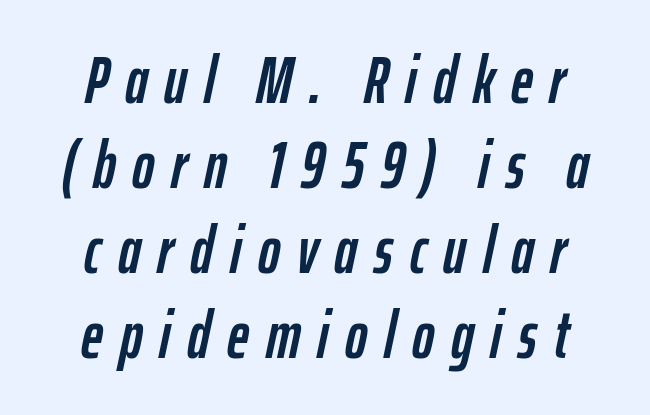
Q: Is the text italic (slanted)? A: Yes, it leans right by about 12 degrees.
Q: Is the text underlined? A: No.
Q: How is the paragraph aligned? A: Centered.
Q: Is the spacing between letters normal or unusually wide? A: Unusually wide.
Q: Is the spacing between lines tight, normal or loose? A: Normal.
Q: Width (condensed, normal, or wide)? A: Condensed.
Q: Stroke contrast? A: Low.
Q: x-height? A: Medium.
Q: Monospaced? A: No.
